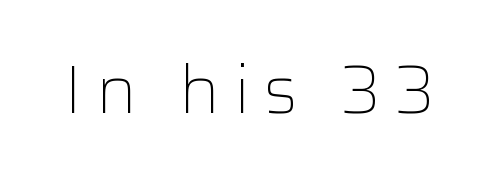
Q: Is the text bold? A: No.
Q: Is the text italic (slanted)? A: No, it is upright.
Q: Is the typeface a serif or a sans-serif typeface? A: Sans-serif.
Q: Is the text underlined? A: No.
Q: Is the spacing between letters normal or unusually wide? A: Unusually wide.
Q: Width (condensed, normal, or wide)? A: Normal.
Q: Stroke contrast? A: Low.
Q: x-height? A: Medium.
Q: Monospaced? A: No.
